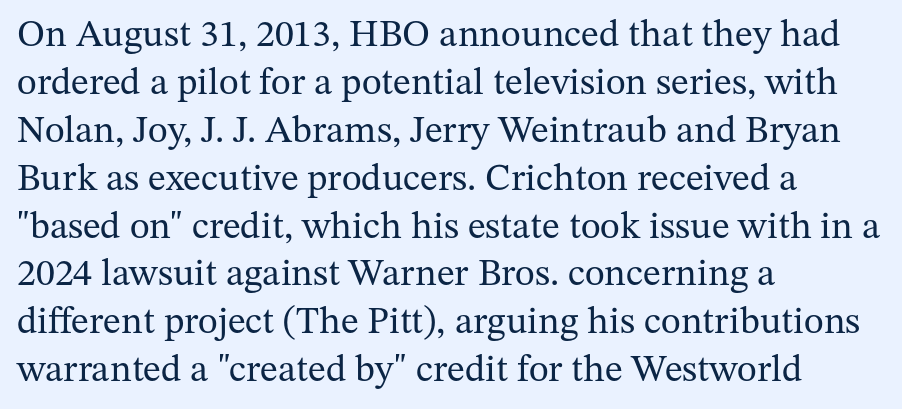
{"serif": "yes", "italic": "no", "bold": "no", "weight": "regular", "width": "normal", "stroke_contrast": "medium", "x_height": "medium", "monospaced": "no", "underline": "no", "align": "left", "line_spacing": "normal", "line_spacing_ratio": 1.26, "letter_spacing": "normal", "letter_spacing_em": 0.0, "glyph_px": 38}
